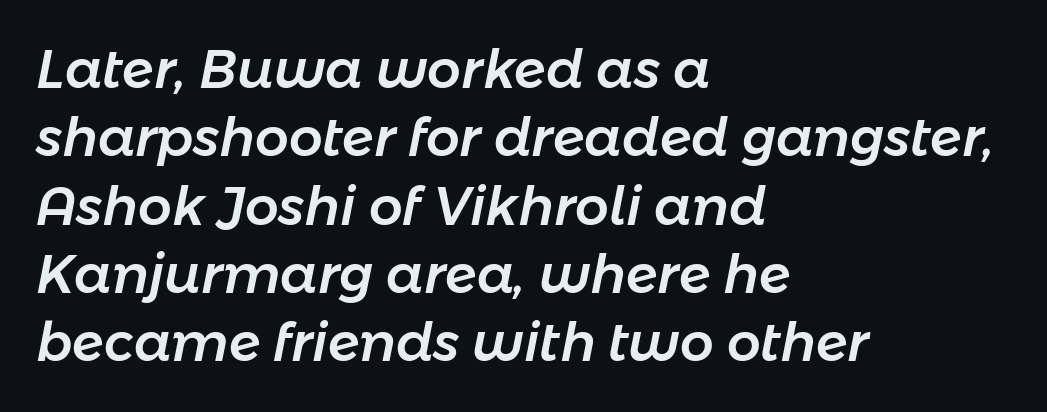
Any mark beneath the type? The region is blank. Looking at the ascenders, they clearly lean. Interline gaps are of average width in this sample. Observe the ordinary spacing: letters are neighbours, not strangers. The passage is arranged the way most books set body copy — flush left. Proportional: the letters do not fall into vertical columns.
